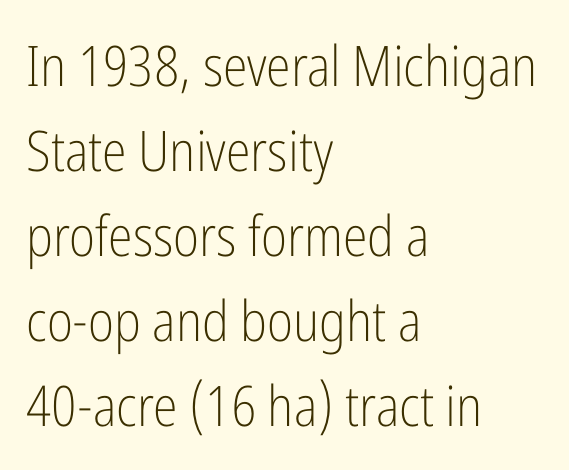
The image shows 56 px light, condensed sans-serif type, upright; set left-aligned, normal line spacing (1.52x), normal letter spacing, not underlined; low stroke contrast and a medium x-height.
